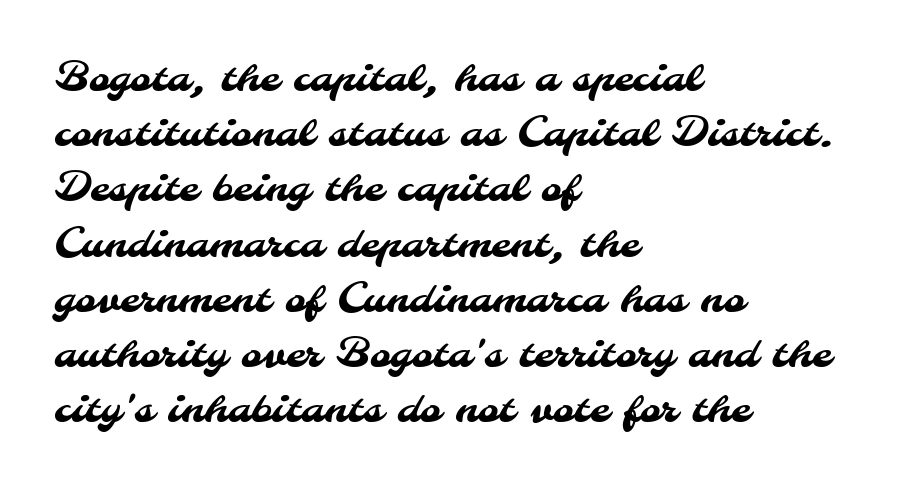
You could not count columns in this text — the font is proportionally spaced. Typographically, this falls in the sans-serif category. Anything drawn beneath the words? Only blank space. Alignment: flush left. The letters sit at their default tracking, neither squeezed nor spread.
